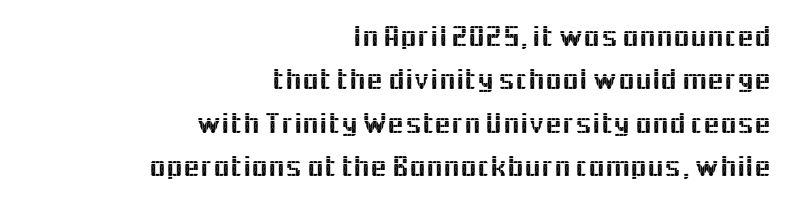
{"serif": "no", "italic": "no", "width": "normal", "x_height": "medium", "monospaced": "no", "underline": "no", "align": "right", "line_spacing": "normal", "line_spacing_ratio": 1.45, "letter_spacing": "normal", "letter_spacing_em": 0.0, "glyph_px": 30}
